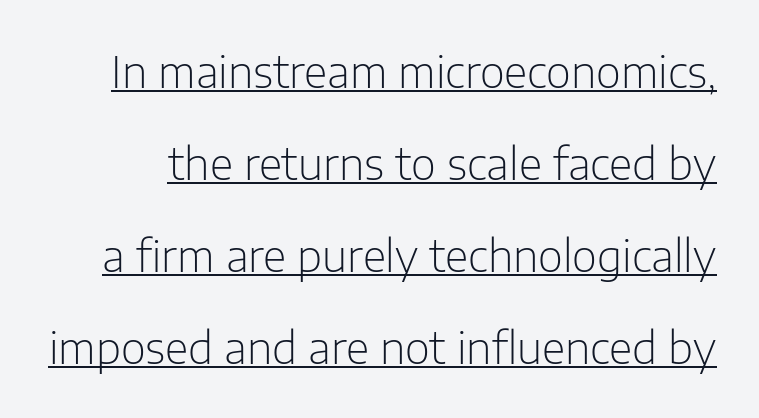
{"serif": "no", "italic": "no", "bold": "no", "weight": "light", "width": "normal", "stroke_contrast": "low", "x_height": "medium", "monospaced": "no", "underline": "yes", "line_spacing": "loose", "line_spacing_ratio": 2.14, "letter_spacing": "normal", "letter_spacing_em": 0.0, "glyph_px": 43}
